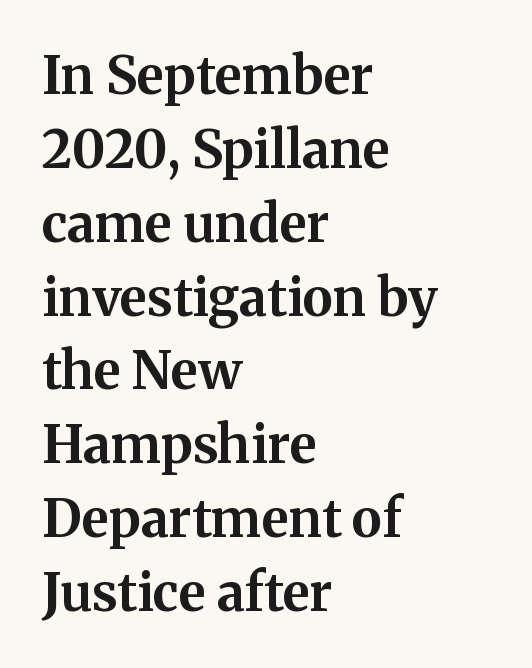
Layout note: lines flush left. Underlining? Definitely not there. Unlike a clean sans, this face finishes its strokes with serifs. Varying glyph widths throughout — classic text-font behaviour. Inter-character spacing is left at the font's built-in metrics.
